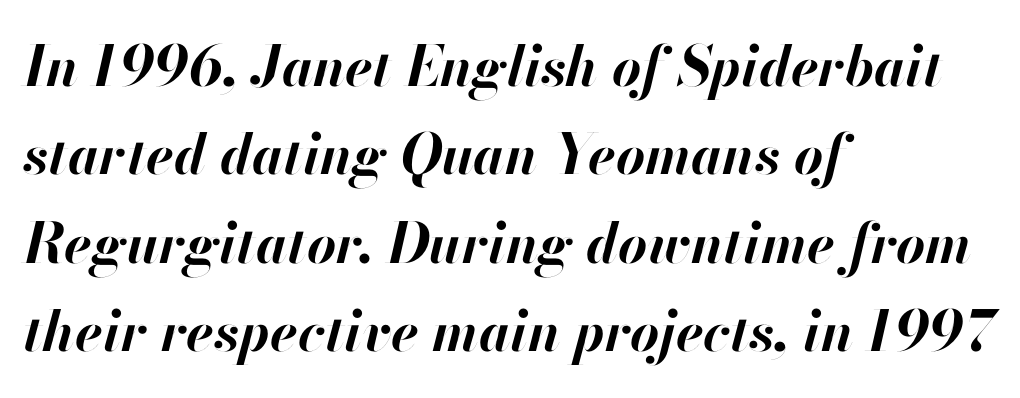
Which margin do the lines hug? The left one — the right edge is uneven. Leading matches the norm, producing a regular column. The baseline area is clear. Observe the ordinary spacing: letters are neighbours, not strangers. The whole block is typeset with a tilt.
